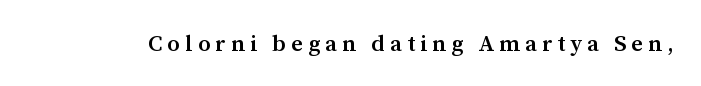
Letter spacing: wide. No word sits above an underline. If you drew a line through each stem, it would be perfectly vertical. On the weight axis this lands at semibold, roughly 600.
